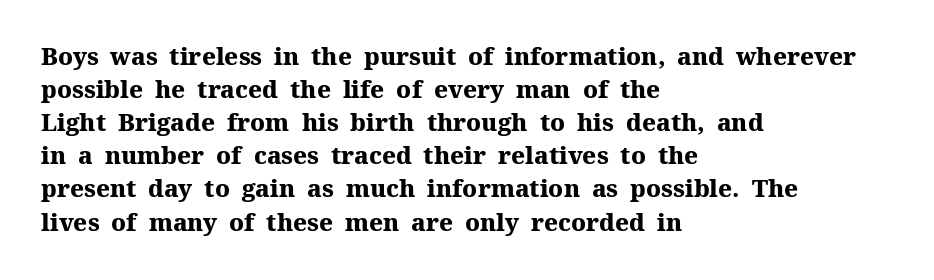
The image shows 24 px bold type, upright; set left-aligned, normal line spacing (1.38x), normal letter spacing, not underlined.
